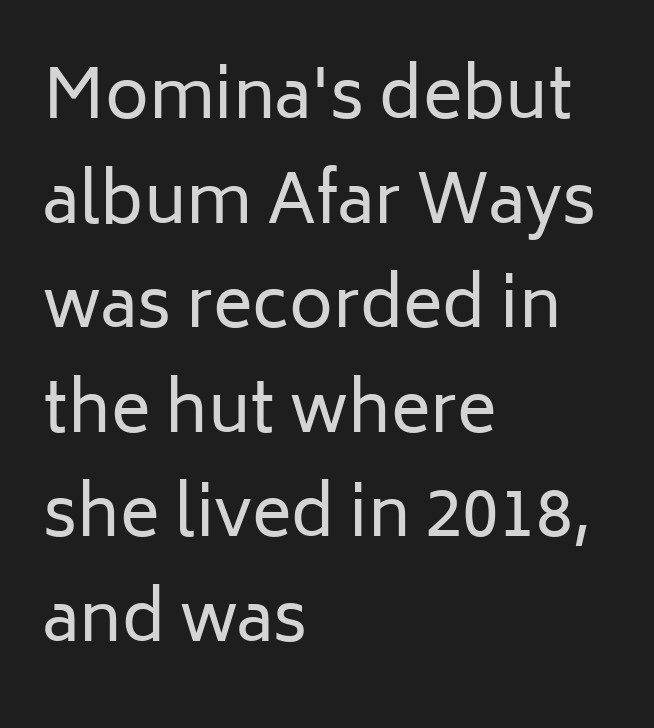
Q: Is the text bold? A: No.
Q: Is the text italic (slanted)? A: No, it is upright.
Q: Is the typeface a serif or a sans-serif typeface? A: Sans-serif.
Q: Is the text underlined? A: No.
Q: How is the paragraph aligned? A: Left-aligned.
Q: Is the spacing between letters normal or unusually wide? A: Normal.
Q: Is the spacing between lines tight, normal or loose? A: Normal.
Q: Width (condensed, normal, or wide)? A: Normal.
Q: Stroke contrast? A: Low.
Q: x-height? A: Medium.
Q: Monospaced? A: No.
